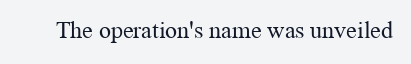
{"italic": "no", "bold": "no", "underline": "no", "letter_spacing": "normal", "letter_spacing_em": 0.0, "glyph_px": 24}
